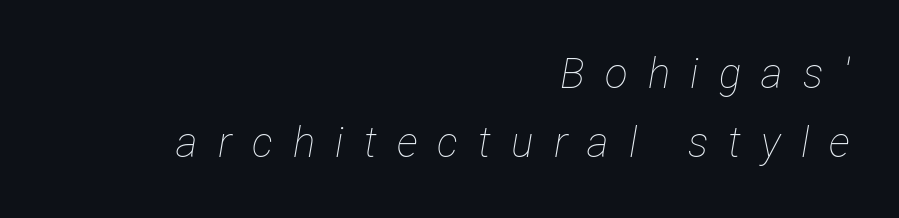
Q: Is the text bold? A: No.
Q: Is the text italic (slanted)? A: Yes, it leans right by about 12 degrees.
Q: Is the text underlined? A: No.
Q: How is the paragraph aligned? A: Right-aligned.
Q: Is the spacing between letters normal or unusually wide? A: Unusually wide.
Q: Is the spacing between lines tight, normal or loose? A: Normal.
Q: Width (condensed, normal, or wide)? A: Condensed.
Q: Stroke contrast? A: Low.
Q: x-height? A: Medium.
Q: Monospaced? A: No.
